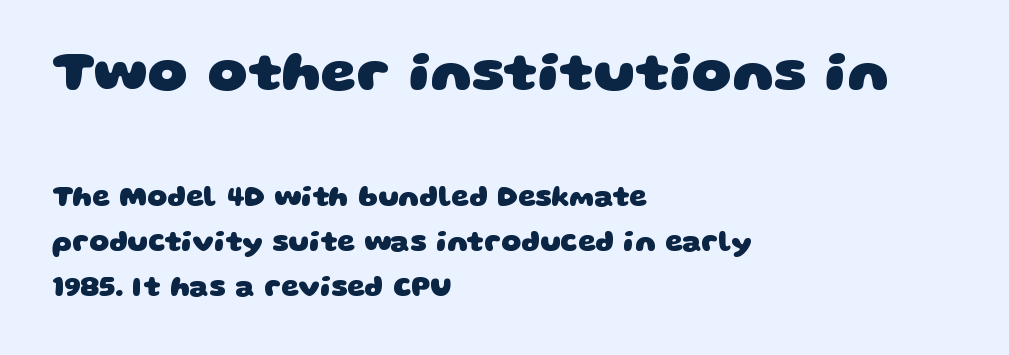
The image shows 56 px heavy, wide sans-serif type; set left-aligned, normal line spacing (1.6x), normal letter spacing, not underlined; the first (top) block is 2.0x larger; low stroke contrast and a large x-height.
